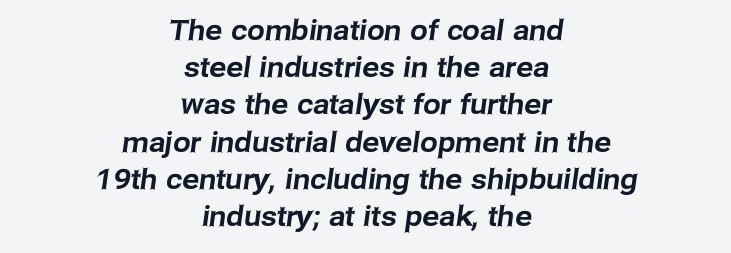
Q: Is the typeface a serif or a sans-serif typeface? A: Sans-serif.
Q: Is the text underlined? A: No.
Q: How is the paragraph aligned? A: Centered.
Q: Is the spacing between letters normal or unusually wide? A: Normal.
Q: Is the spacing between lines tight, normal or loose? A: Normal.
Q: Width (condensed, normal, or wide)? A: Normal.
Q: Stroke contrast? A: Low.
Q: x-height? A: Medium.
Q: Monospaced? A: No.
